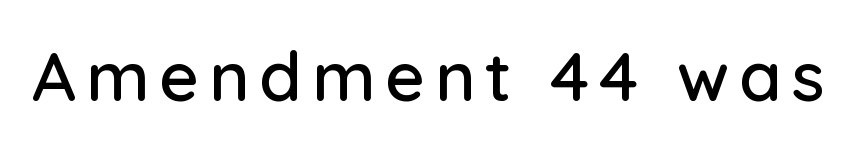
The image shows 69 px sans-serif type, upright; set not underlined; low stroke contrast and a medium x-height.
